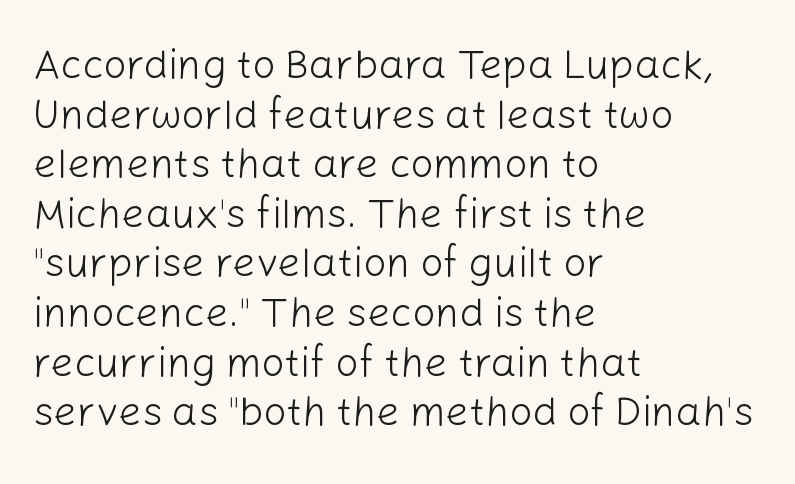
The image shows 41 px light sans-serif type, upright; set left-aligned, line spacing 1.21x, normal letter spacing, not underlined; low stroke contrast and a medium x-height.
